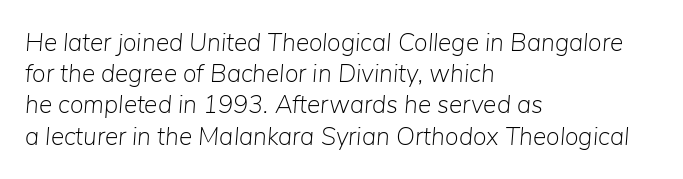
The image shows 25 px text type, italic (leaning right); set left-aligned, normal line spacing (1.25x), normal letter spacing, not underlined.
